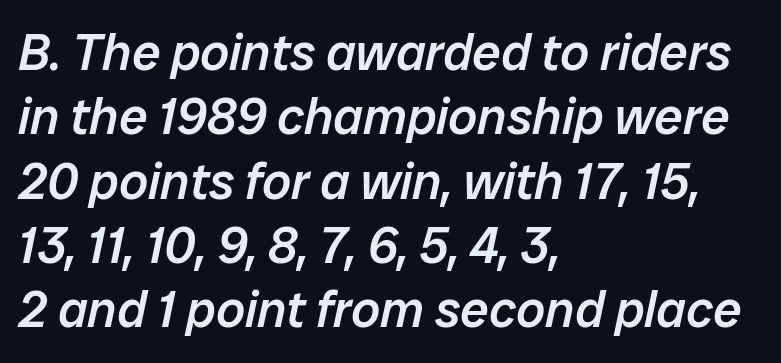
Spacing verdict: proportional, widths tailored to each character. Underlining? Definitely not there. In terms of letterspacing, this is plain default setting. A semibold gives these letters moderate extra thickness, short of bold. Summary of vertical rhythm: regular, with standard interline spacing.
